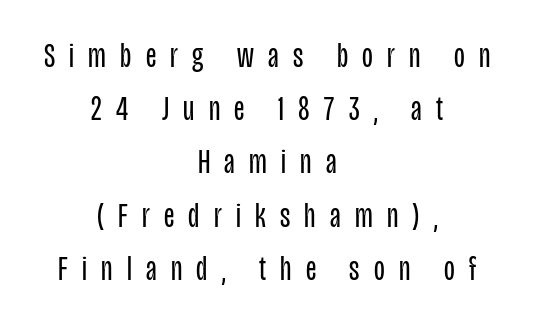
Does the leading feel generous? No, just average. Descenders are the only things crossing below the line. Rendered with straight, roman letterforms. If you folded the block vertically in half, each line would mirror itself in length. The letters look calm and open, with moderate or lighter stems. Stroke terminals: plain, sans-serif.
